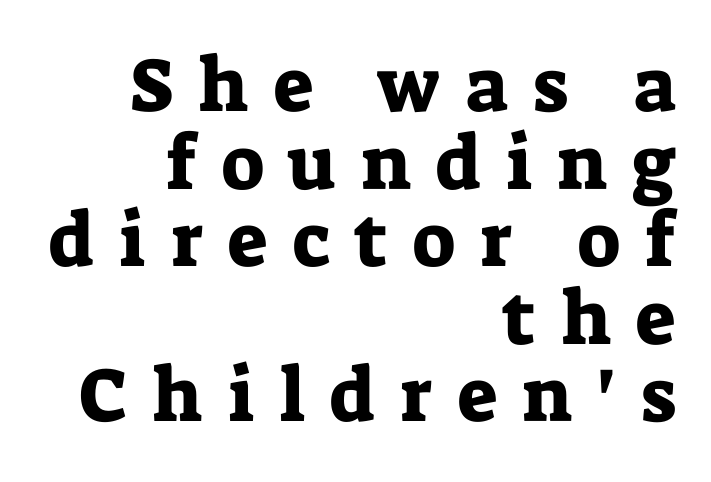
Which margin do the lines hug? The right one — the left edge is uneven. A typesetter would call this proportional, since set widths differ per character. Posture: straight, roman, zero tilt. Each word looks stretched out because of the extra space between its letters.
